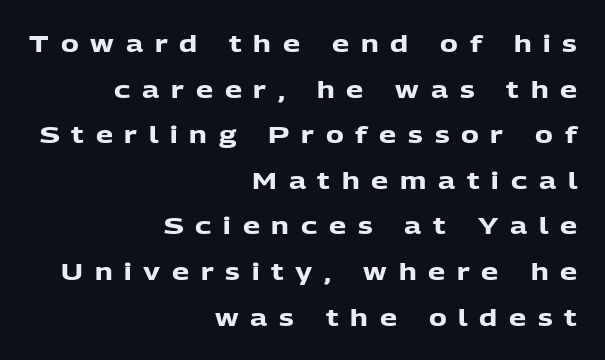
Q: Is the text bold? A: Yes.
Q: Is the text italic (slanted)? A: No, it is upright.
Q: Is the text underlined? A: No.
Q: How is the paragraph aligned? A: Right-aligned.
Q: Is the spacing between letters normal or unusually wide? A: Unusually wide.
Q: Is the spacing between lines tight, normal or loose? A: Loose.
